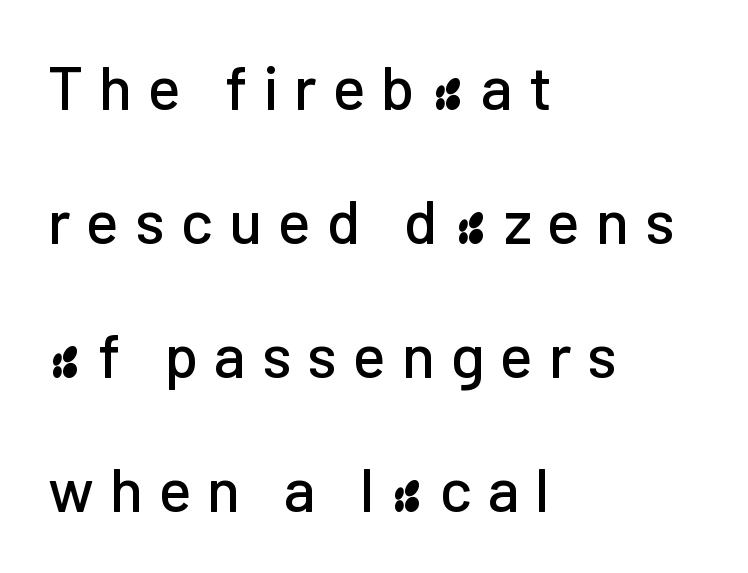
The image shows 62 px sans-serif type, upright; set left-aligned, loose line spacing (2.16x), unusually wide letter spacing (+0.25 em), not underlined; low stroke contrast and a medium x-height.
